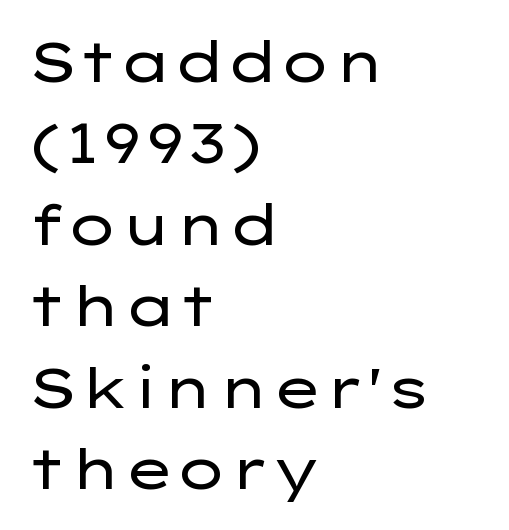
The image shows 55 px regular-weight, wide sans-serif type, upright; set left-aligned, normal line spacing (1.48x), normal letter spacing, not underlined; low stroke contrast and a medium x-height.
